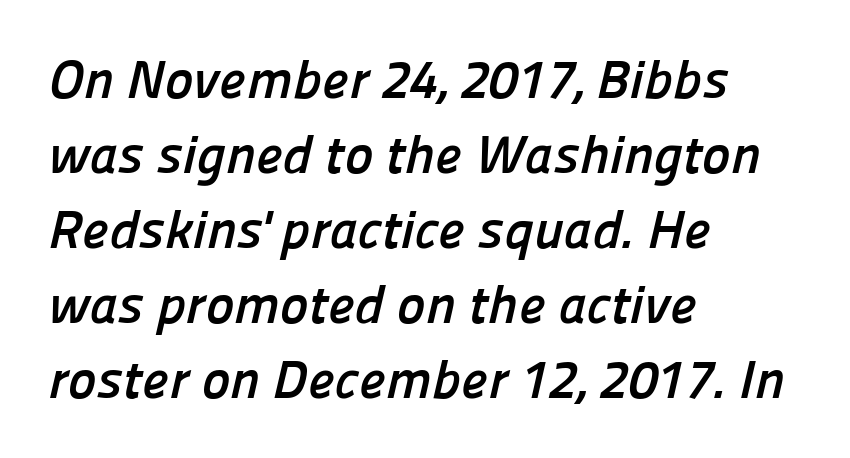
This sample is left-justified, so line endings fall wherever the words run out. The rows are spaced the way most documents space them. Compared with typical body copy, the letter spacing here is the same. The face used here is a sans, in the tradition of grotesques and geometrics.
